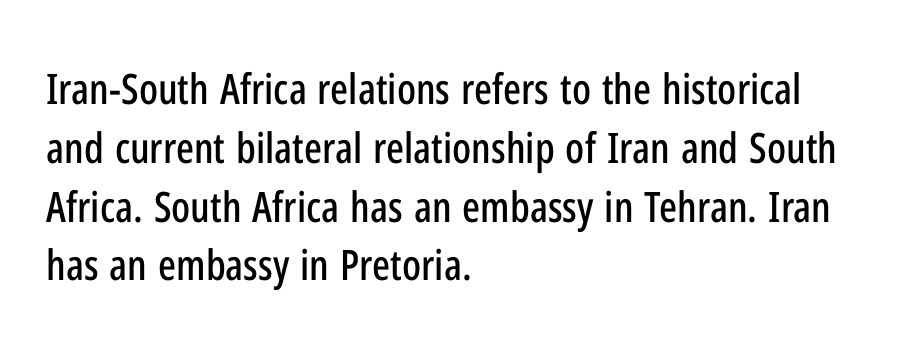
Q: Is the text italic (slanted)? A: No, it is upright.
Q: Is the typeface a serif or a sans-serif typeface? A: Sans-serif.
Q: Is the text underlined? A: No.
Q: How is the paragraph aligned? A: Left-aligned.
Q: Is the spacing between letters normal or unusually wide? A: Normal.
Q: Is the spacing between lines tight, normal or loose? A: Normal.
Q: Width (condensed, normal, or wide)? A: Condensed.
Q: Stroke contrast? A: Low.
Q: x-height? A: Medium.
Q: Monospaced? A: No.
